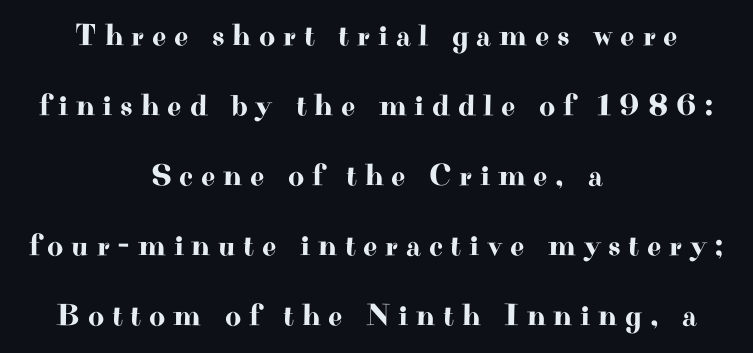
{"serif": "yes", "italic": "no", "width": "wide", "stroke_contrast": "high", "x_height": "small", "monospaced": "no", "underline": "no", "align": "center", "line_spacing": "loose", "line_spacing_ratio": 2.26, "letter_spacing": "wide", "letter_spacing_em": 0.25, "glyph_px": 31}
